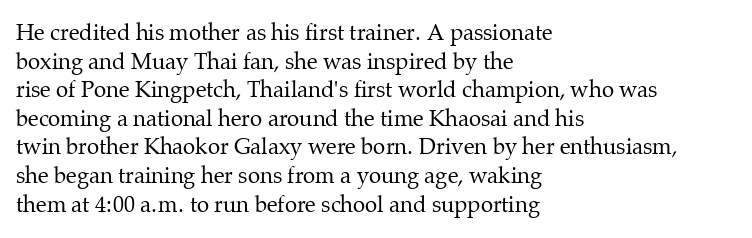
{"italic": "no", "bold": "no", "underline": "no", "align": "left", "line_spacing": "normal", "line_spacing_ratio": 1.3, "letter_spacing": "normal", "letter_spacing_em": 0.0, "glyph_px": 22}
